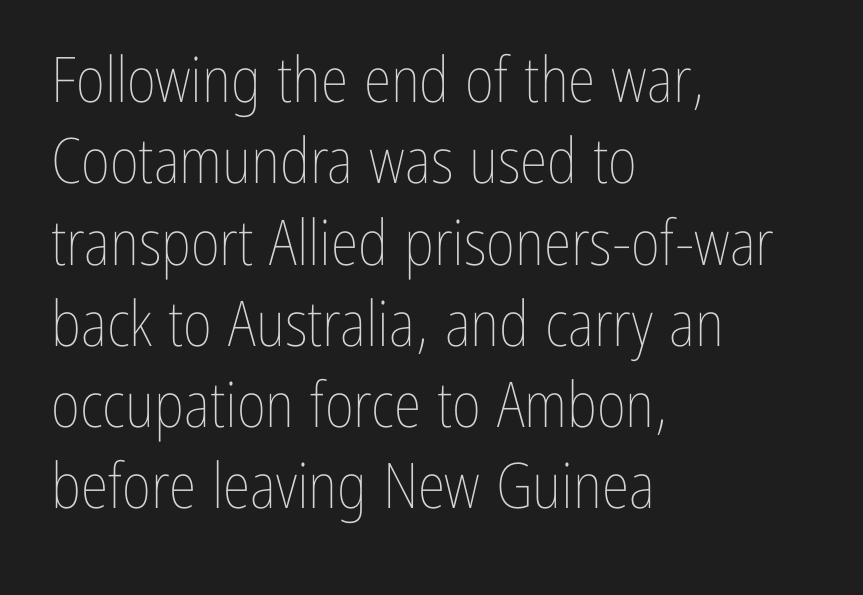
{"italic": "no", "bold": "no", "weight": "thin", "width": "condensed", "stroke_contrast": "low", "x_height": "medium", "monospaced": "no", "underline": "no", "align": "left", "line_spacing": "normal", "line_spacing_ratio": 1.29, "letter_spacing": "normal", "letter_spacing_em": 0.0, "glyph_px": 63}
